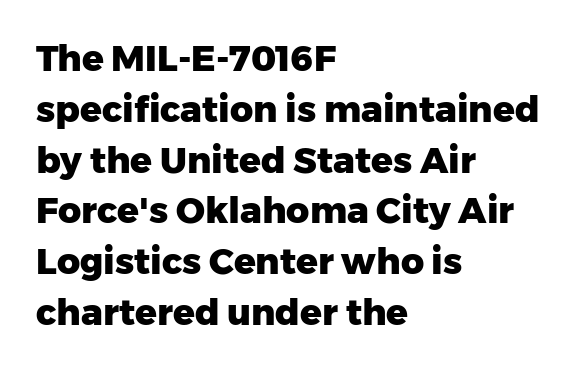
Q: Is the text bold? A: Yes.
Q: Is the text italic (slanted)? A: No, it is upright.
Q: Is the typeface a serif or a sans-serif typeface? A: Sans-serif.
Q: Is the text underlined? A: No.
Q: How is the paragraph aligned? A: Left-aligned.
Q: Is the spacing between letters normal or unusually wide? A: Normal.
Q: Is the spacing between lines tight, normal or loose? A: Normal.
Q: Width (condensed, normal, or wide)? A: Normal.
Q: Stroke contrast? A: Low.
Q: x-height? A: Medium.
Q: Monospaced? A: No.
